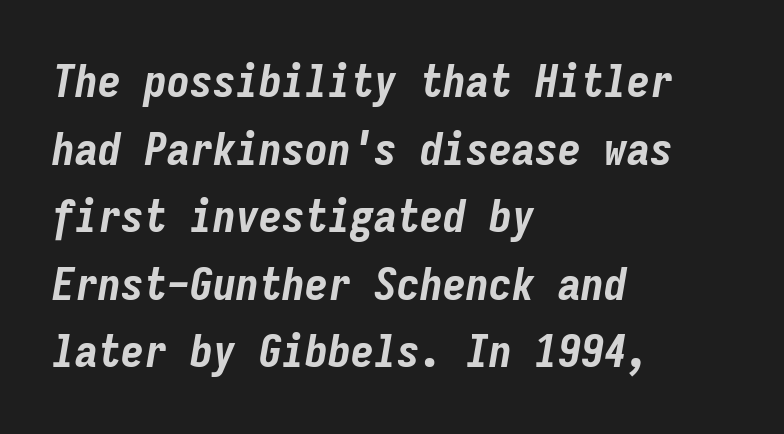
The image shows 46 px bold, condensed type, italic (leaning right), monospaced; set left-aligned, normal line spacing (1.47x), normal letter spacing, not underlined; low stroke contrast and a medium x-height.
